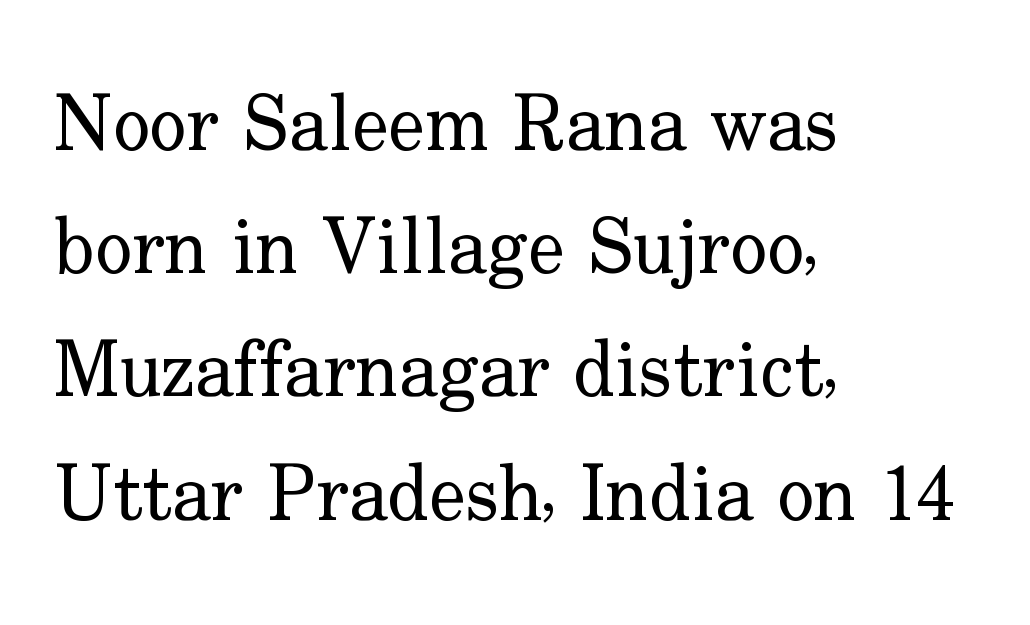
Normally led — the rows are evenly, conventionally spaced. Does the lettering tilt? It doesn't — this is upright. Is the type heavy? It reads as light-to-regular instead. Does the copy run flush right? No — it runs flush left. Quick note: underline off. Font category for this specimen: serif.
